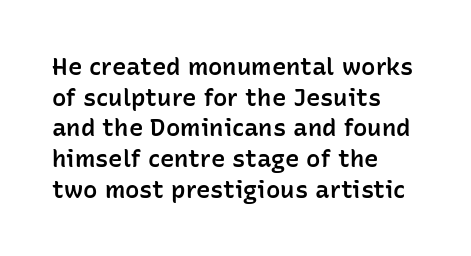
Q: Is the text bold? A: Semi-bold.
Q: Is the text italic (slanted)? A: No, it is upright.
Q: Is the text underlined? A: No.
Q: How is the paragraph aligned? A: Left-aligned.
Q: Is the spacing between letters normal or unusually wide? A: Normal.
Q: Is the spacing between lines tight, normal or loose? A: Normal.
